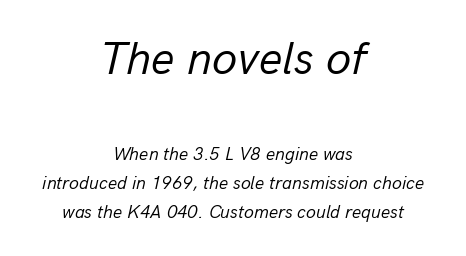
{"italic": "yes", "lean": "right", "slant_degrees": 13, "bold": "no", "weight": "regular", "width": "normal", "stroke_contrast": "low", "x_height": "medium", "monospaced": "no", "underline": "no", "align": "center", "line_spacing": "normal", "line_spacing_ratio": 1.61, "letter_spacing": "normal", "letter_spacing_em": 0.0, "larger_block": "first", "size_ratio": 2.56, "glyph_px": 46}
